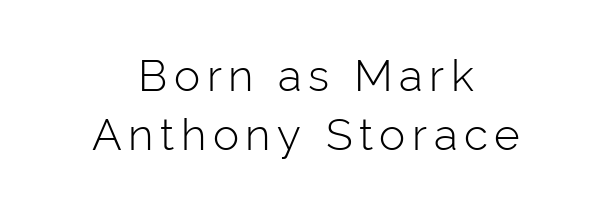
Q: Is the text bold? A: No.
Q: Is the text italic (slanted)? A: No, it is upright.
Q: Is the typeface a serif or a sans-serif typeface? A: Sans-serif.
Q: Is the text underlined? A: No.
Q: How is the paragraph aligned? A: Centered.
Q: Is the spacing between lines tight, normal or loose? A: Normal.
Q: Width (condensed, normal, or wide)? A: Normal.
Q: Stroke contrast? A: Low.
Q: x-height? A: Medium.
Q: Monospaced? A: No.
